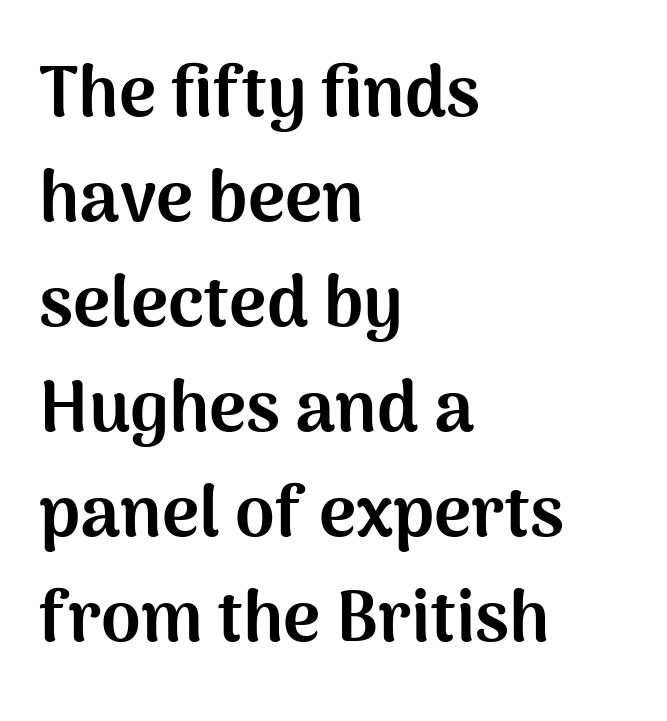
Interline gaps are of average width in this sample. There is no visible air inserted between adjacent glyphs. Every character sits straight up, as roman type does. Any mark beneath the type? The region is blank. No feet cap the strokes, marking this as sans-serif type. Is the type bold? Yes — the strokes are clearly thick and heavy.
